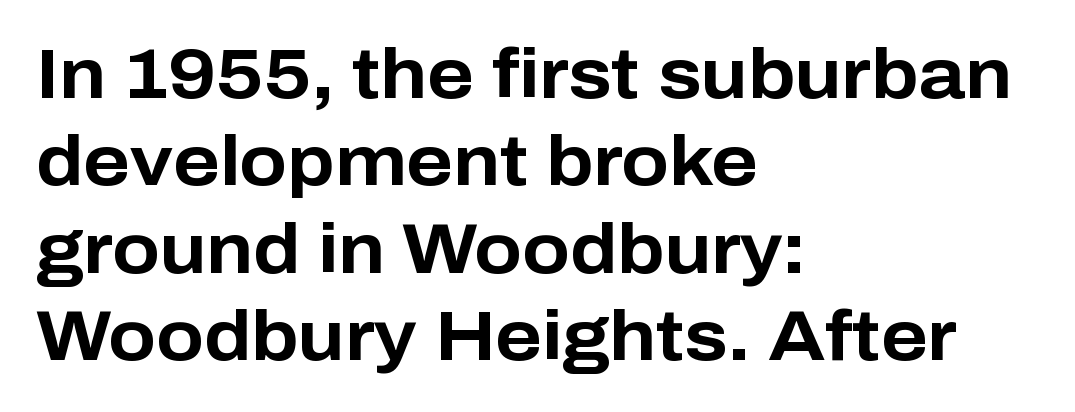
Q: Is the text bold? A: Yes.
Q: Is the text italic (slanted)? A: No, it is upright.
Q: Is the typeface a serif or a sans-serif typeface? A: Sans-serif.
Q: Is the text underlined? A: No.
Q: How is the paragraph aligned? A: Left-aligned.
Q: Is the spacing between letters normal or unusually wide? A: Normal.
Q: Is the spacing between lines tight, normal or loose? A: Normal.
Q: Width (condensed, normal, or wide)? A: Normal.
Q: Stroke contrast? A: Low.
Q: x-height? A: Medium.
Q: Monospaced? A: No.
